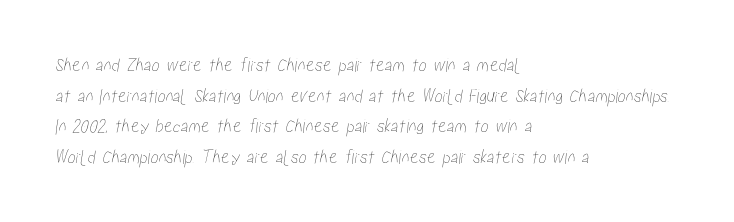
The image shows 20 px text type; set left-aligned, normal line spacing (1.53x), normal letter spacing, not underlined.
